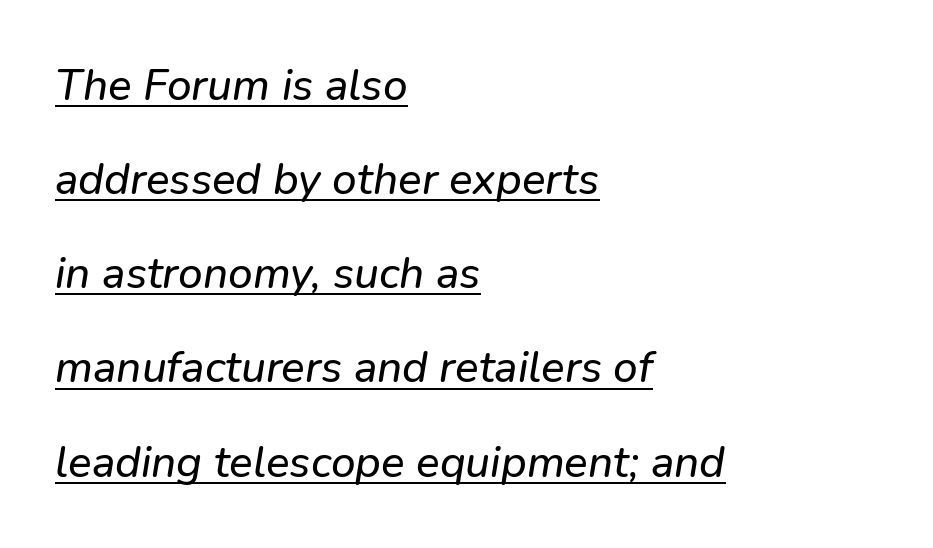
Q: Is the typeface a serif or a sans-serif typeface? A: Sans-serif.
Q: Is the text underlined? A: Yes.
Q: How is the paragraph aligned? A: Left-aligned.
Q: Is the spacing between letters normal or unusually wide? A: Normal.
Q: Is the spacing between lines tight, normal or loose? A: Loose.
Q: Width (condensed, normal, or wide)? A: Normal.
Q: Stroke contrast? A: Low.
Q: x-height? A: Medium.
Q: Monospaced? A: No.
